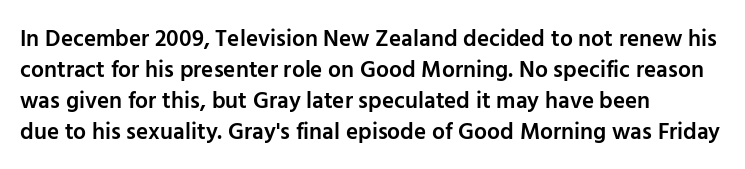
{"italic": "no", "bold": "semi", "underline": "no", "align": "left", "line_spacing": "normal", "line_spacing_ratio": 1.35, "letter_spacing": "normal", "letter_spacing_em": 0.0, "glyph_px": 23}
